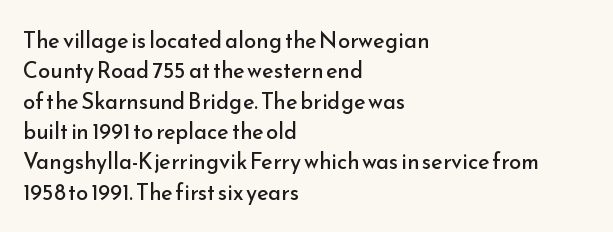
Q: Is the text bold? A: No.
Q: Is the text italic (slanted)? A: No, it is upright.
Q: Is the text underlined? A: No.
Q: How is the paragraph aligned? A: Left-aligned.
Q: Is the spacing between letters normal or unusually wide? A: Normal.
Q: Is the spacing between lines tight, normal or loose? A: Normal.
